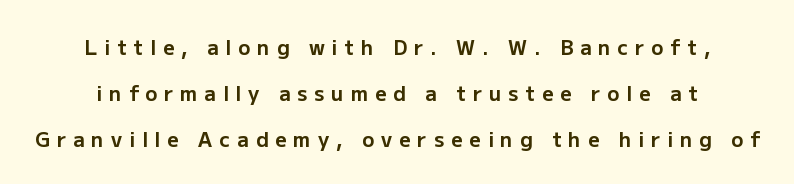
The image shows 20 px bold type, upright; set loose line spacing (2.3x), unusually wide letter spacing (+0.35 em), not underlined.
